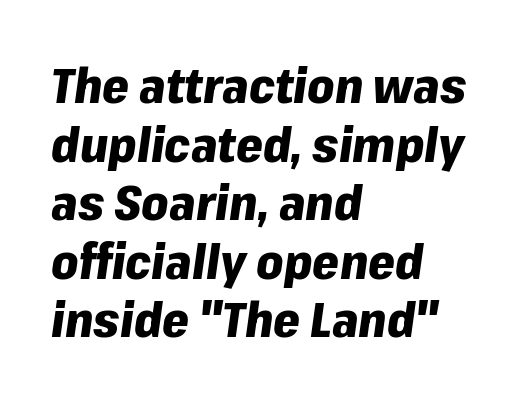
{"italic": "yes", "lean": "right", "slant_degrees": 8, "bold": "yes", "weight": "heavy", "width": "normal", "stroke_contrast": "low", "x_height": "medium", "monospaced": "no", "underline": "no", "align": "left", "line_spacing_ratio": 1.22, "letter_spacing": "normal", "letter_spacing_em": 0.0, "glyph_px": 48}
